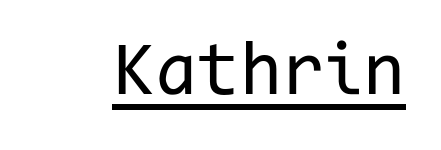
{"serif": "no", "italic": "no", "bold": "no", "weight": "regular", "width": "normal", "stroke_contrast": "low", "x_height": "medium", "monospaced": "yes", "underline": "yes", "letter_spacing": "normal", "letter_spacing_em": 0.0, "glyph_px": 77}
